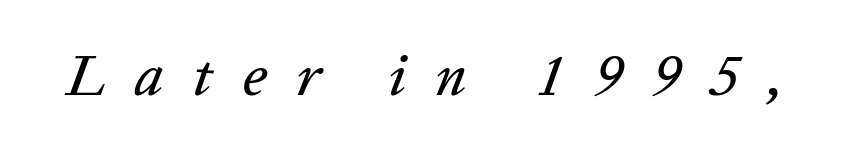
{"italic": "yes", "lean": "right", "slant_degrees": 20, "width": "normal", "stroke_contrast": "low", "x_height": "medium", "monospaced": "no", "underline": "no", "letter_spacing": "wide", "letter_spacing_em": 0.5, "glyph_px": 58}
